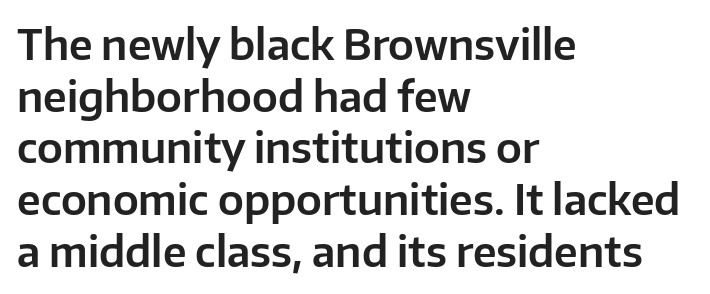
Q: Is the text italic (slanted)? A: No, it is upright.
Q: Is the typeface a serif or a sans-serif typeface? A: Sans-serif.
Q: Is the text underlined? A: No.
Q: How is the paragraph aligned? A: Left-aligned.
Q: Is the spacing between letters normal or unusually wide? A: Normal.
Q: Is the spacing between lines tight, normal or loose? A: Normal.
Q: Width (condensed, normal, or wide)? A: Normal.
Q: Stroke contrast? A: Low.
Q: x-height? A: Medium.
Q: Monospaced? A: No.
